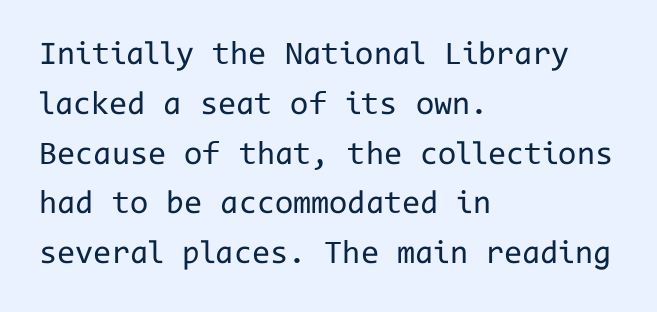
The image shows 33 px regular-weight sans-serif type, upright, monospaced; set left-aligned, normal line spacing (1.51x), normal letter spacing, not underlined; low stroke contrast and a medium x-height.
